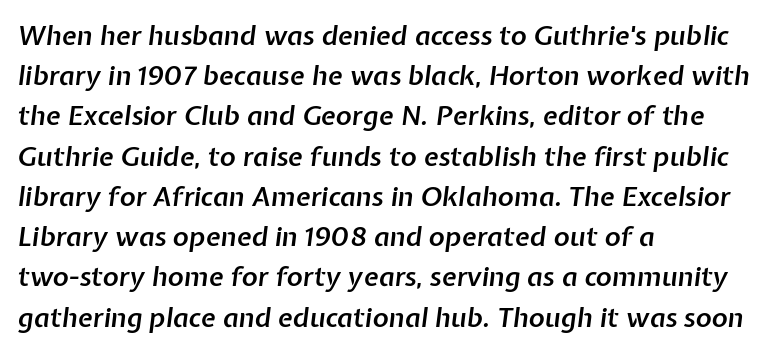
Q: Is the text bold? A: Semi-bold.
Q: Is the text italic (slanted)? A: Yes, it leans right by about 7 degrees.
Q: Is the text underlined? A: No.
Q: How is the paragraph aligned? A: Left-aligned.
Q: Is the spacing between letters normal or unusually wide? A: Normal.
Q: Is the spacing between lines tight, normal or loose? A: Normal.
